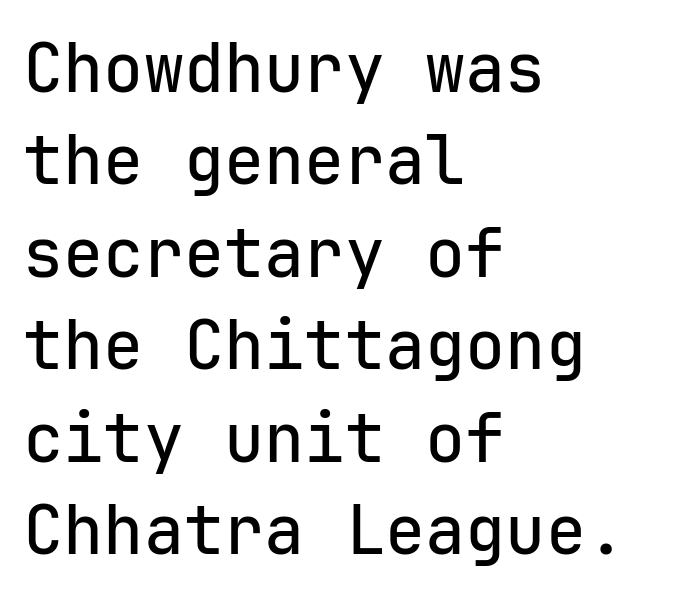
Fixed-width glyphs throughout — classic coding-font behaviour. Notice how the stems are strictly vertical — no italics here. Is there much room between lines? A standard amount, neither cramped nor airy. Each row of text sits above clean, open space.
